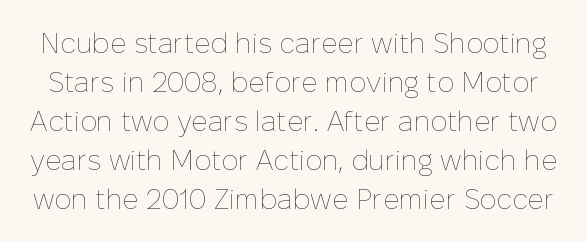
{"italic": "no", "bold": "no", "weight": "thin", "width": "normal", "stroke_contrast": "low", "x_height": "medium", "monospaced": "no", "underline": "no", "line_spacing": "normal", "line_spacing_ratio": 1.39, "letter_spacing": "normal", "letter_spacing_em": 0.0, "glyph_px": 28}
